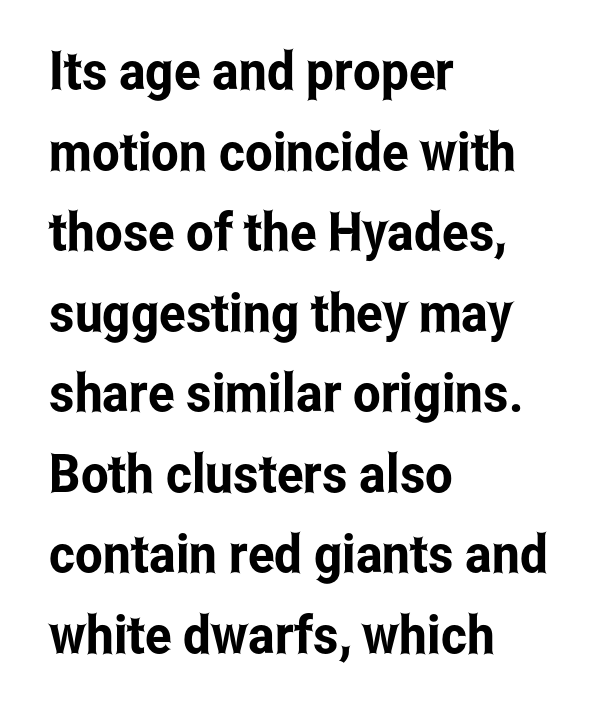
{"serif": "no", "italic": "no", "width": "condensed", "stroke_contrast": "low", "x_height": "medium", "monospaced": "no", "underline": "no", "align": "left", "line_spacing": "normal", "line_spacing_ratio": 1.52, "letter_spacing": "normal", "letter_spacing_em": 0.0, "glyph_px": 53}
